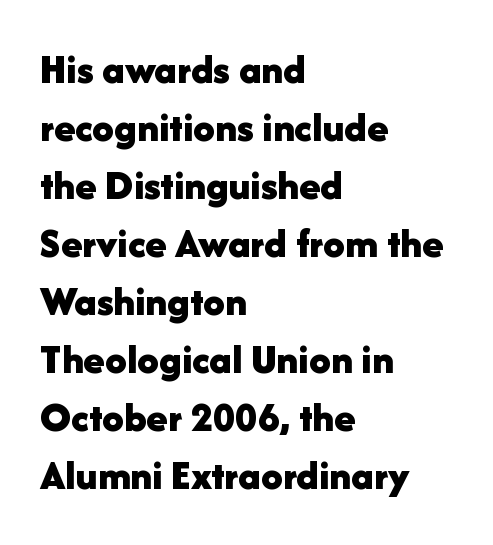
The face used here is proportionally spaced, like ordinary book or web type. Each line starts at the same left margin while the right side varies. Decoration check: the copy has no underline. Does the weight exceed regular? Yes, all the way to bold.
